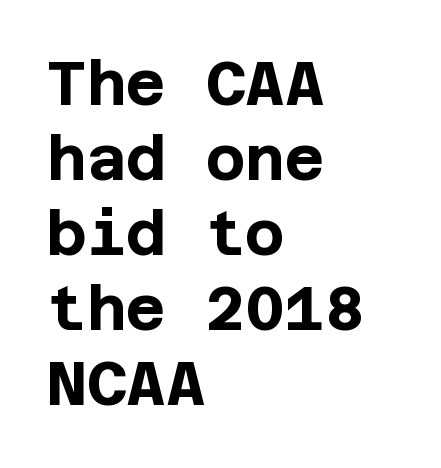
Q: Is the text bold? A: Yes.
Q: Is the text italic (slanted)? A: No, it is upright.
Q: Is the typeface a serif or a sans-serif typeface? A: Sans-serif.
Q: Is the text underlined? A: No.
Q: How is the paragraph aligned? A: Left-aligned.
Q: Is the spacing between letters normal or unusually wide? A: Normal.
Q: Width (condensed, normal, or wide)? A: Normal.
Q: Stroke contrast? A: Low.
Q: x-height? A: Large.
